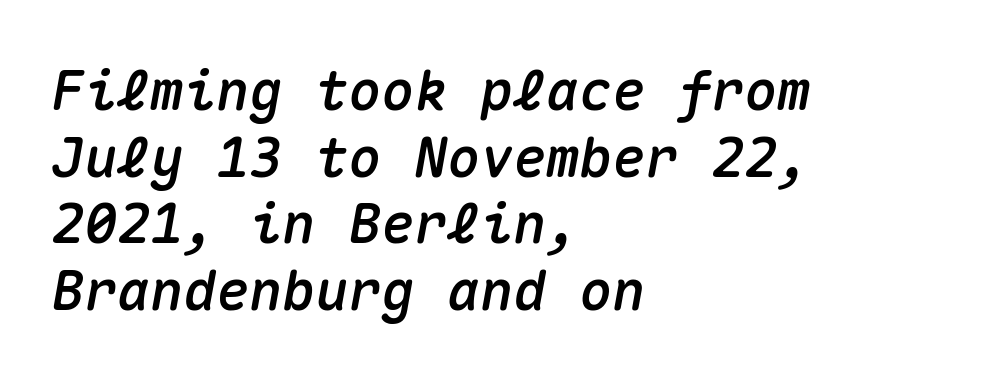
Spacing between characters is what you'd get straight out of the box. Does the lettering tilt? It does — this is italic. Honestly, there is no underline to notice here at all. The setting favours the left margin, as ordinary paragraphs usually do. Fixed-width glyphs throughout — classic coding-font behaviour.
